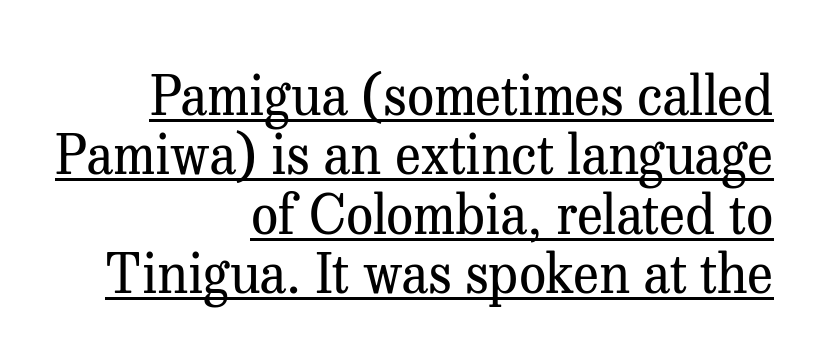
The image shows 54 px regular-weight serif type, upright; set right-aligned, tight line spacing (1.1x), normal letter spacing, underlined; medium stroke contrast and a medium x-height.
